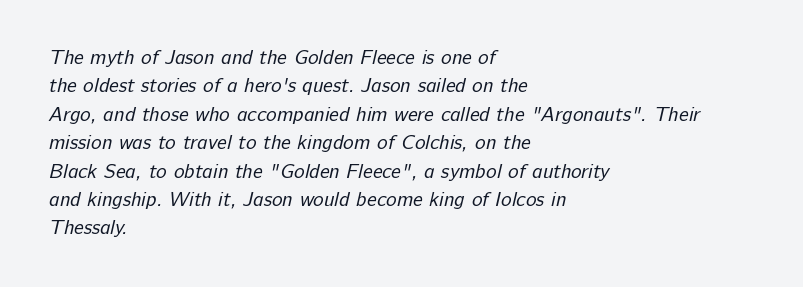
The image shows 20 px text type; set left-aligned, normal line spacing (1.42x), normal letter spacing, not underlined.
